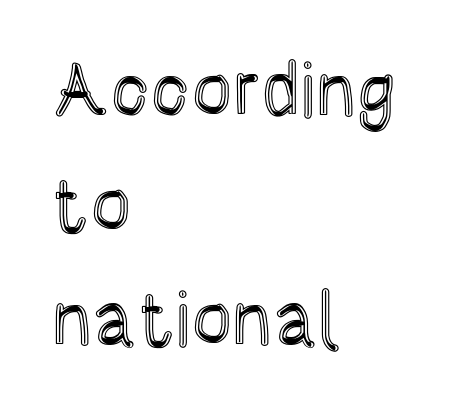
Q: Is the text italic (slanted)? A: No, it is upright.
Q: Is the text underlined? A: No.
Q: How is the paragraph aligned? A: Left-aligned.
Q: Is the spacing between letters normal or unusually wide? A: Normal.
Q: Is the spacing between lines tight, normal or loose? A: Normal.
Q: Width (condensed, normal, or wide)? A: Condensed.
Q: x-height? A: Large.
Q: Monospaced? A: No.
